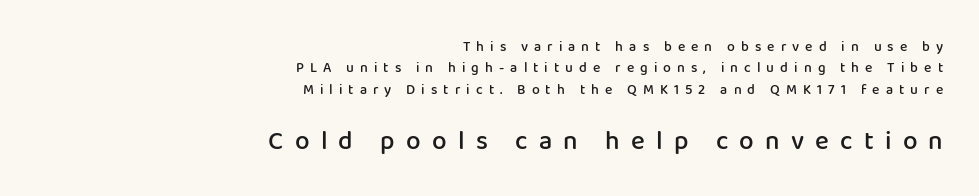
Descender tails drop into unmarked territory. One-word summary of the alignment: right. The face used here appears at its bigger size in the lower chunk. The lettering stays uniformly vertical, giving the passage a roman look. Regarding leading, the lines here are spaced in the standard way.
